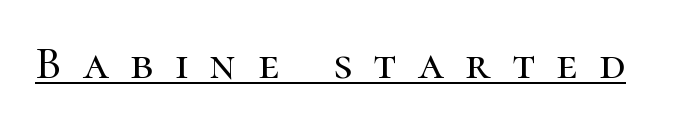
Is there an underline? Yes — a line sits under the letters. A typesetter would call this heavily tracked-out type. Each letter keeps its own natural width here, so spacing adapts to shape. This is roman type, the default non-slanted kind. The designer went with a serif here, giving each stem small feet.
